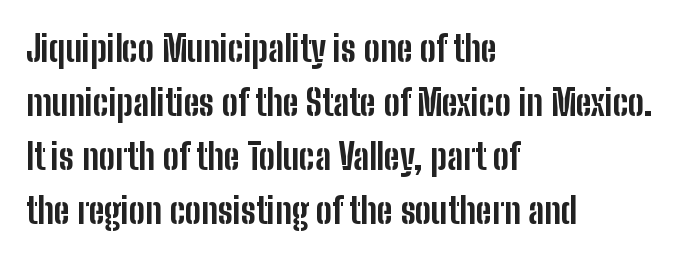
The image shows 36 px bold, condensed sans-serif type, upright; set left-aligned, normal line spacing (1.5x), normal letter spacing, not underlined; low stroke contrast and a medium x-height.
